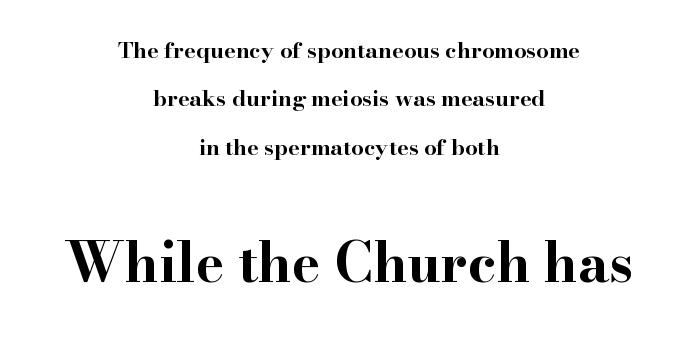
The passage shown begins with its smaller block and ends with its larger one. Style check: upright. Spacing verdict: proportional, widths tailored to each character. Set as a true bold cut, around the 700 mark. A typesetter would call this leading open, well beyond the default. Type style note: has serifs.
